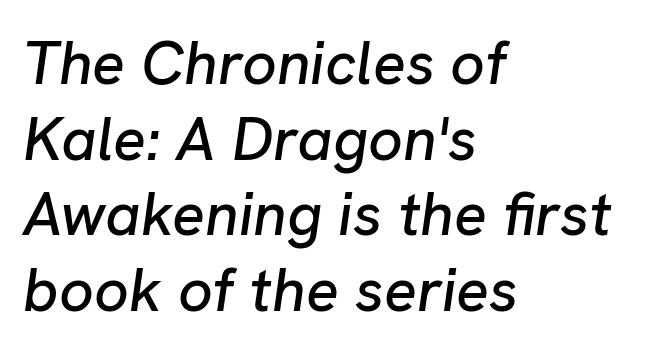
The image shows 61 px text type, italic (leaning right); set left-aligned, line spacing 1.24x, normal letter spacing, not underlined; low stroke contrast and a medium x-height.
